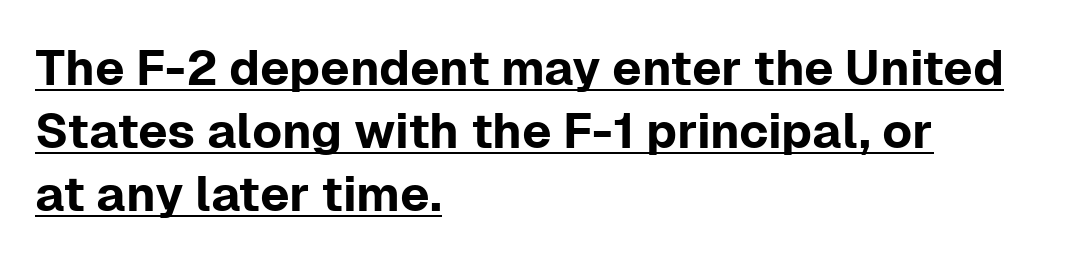
The image shows 49 px sans-serif type, upright; set left-aligned, normal line spacing (1.29x), normal letter spacing, underlined; low stroke contrast and a medium x-height.
